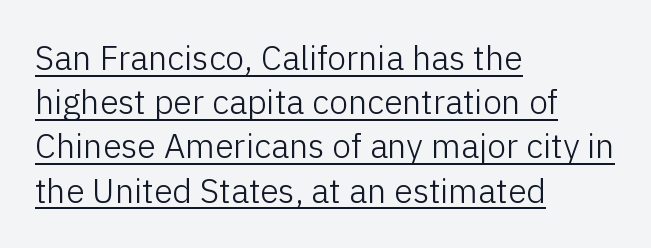
{"serif": "no", "italic": "no", "bold": "no", "weight": "light", "width": "normal", "stroke_contrast": "low", "x_height": "medium", "monospaced": "no", "underline": "yes", "align": "left", "line_spacing": "normal", "line_spacing_ratio": 1.3, "letter_spacing": "normal", "letter_spacing_em": 0.0, "glyph_px": 34}
